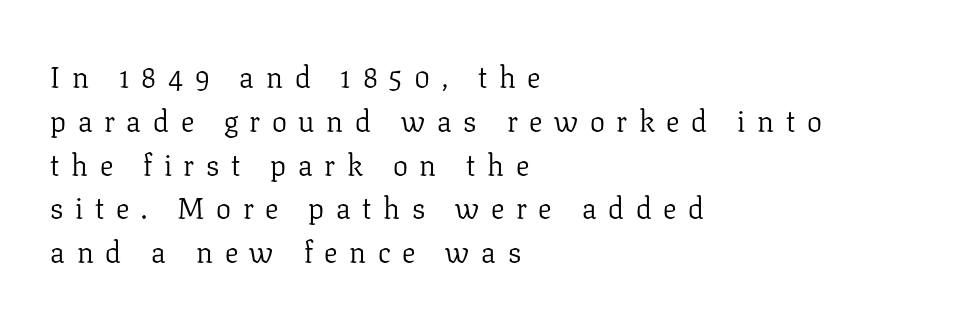
The image shows 30 px light serif type, upright; set left-aligned, normal line spacing (1.46x), unusually wide letter spacing (+0.39 em), not underlined; low stroke contrast and a medium x-height.
